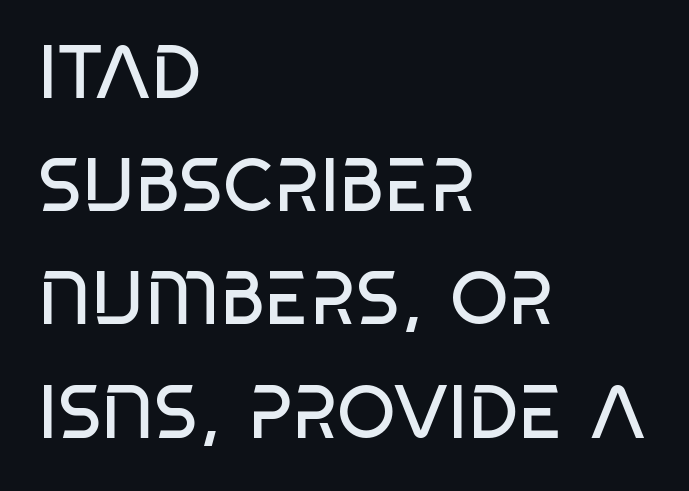
{"serif": "no", "italic": "no", "bold": "no", "weight": "regular", "width": "condensed", "stroke_contrast": "low", "x_height": "large", "monospaced": "no", "underline": "no", "align": "left", "line_spacing": "normal", "line_spacing_ratio": 1.51, "letter_spacing": "normal", "letter_spacing_em": 0.0, "glyph_px": 75}
